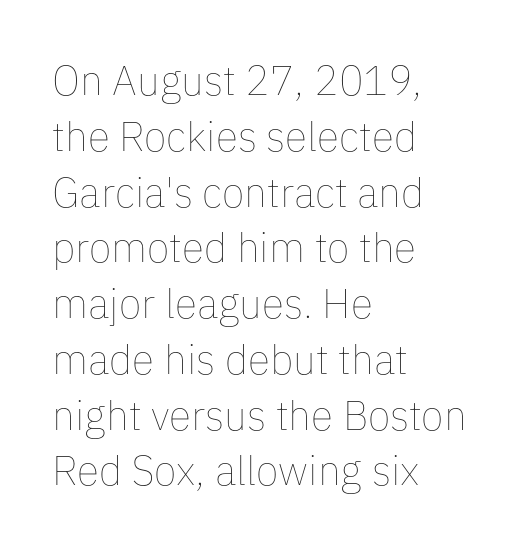
Q: Is the text bold? A: No.
Q: Is the text italic (slanted)? A: No, it is upright.
Q: Is the text underlined? A: No.
Q: How is the paragraph aligned? A: Left-aligned.
Q: Is the spacing between letters normal or unusually wide? A: Normal.
Q: Is the spacing between lines tight, normal or loose? A: Normal.
Q: Width (condensed, normal, or wide)? A: Normal.
Q: Stroke contrast? A: Low.
Q: x-height? A: Medium.
Q: Monospaced? A: No.
